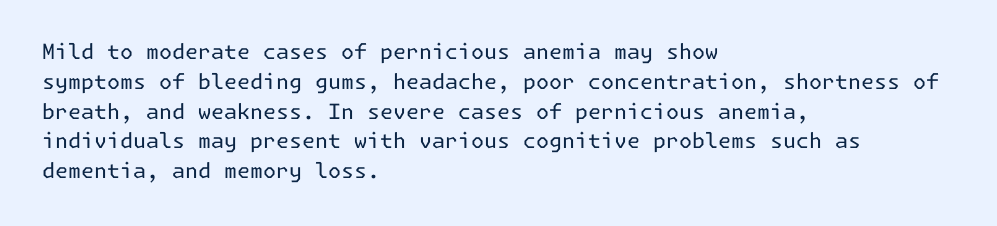
The image shows 21 px text type, upright; set left-aligned, normal line spacing (1.42x), normal letter spacing, not underlined.
